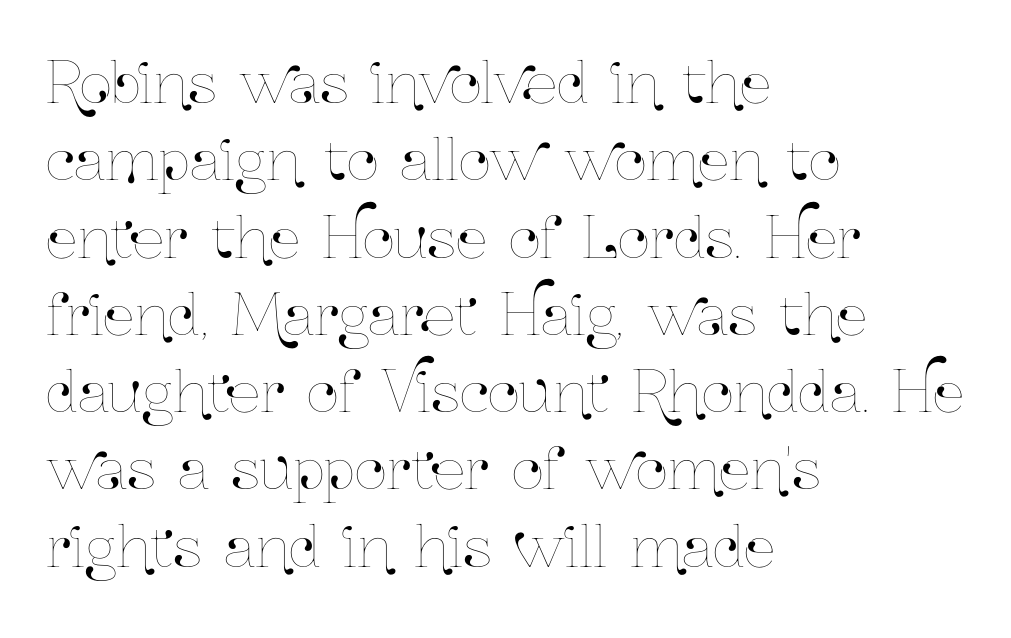
The image shows 56 px condensed type, upright; set left-aligned, normal line spacing (1.38x), normal letter spacing, not underlined; low stroke contrast and a medium x-height.
